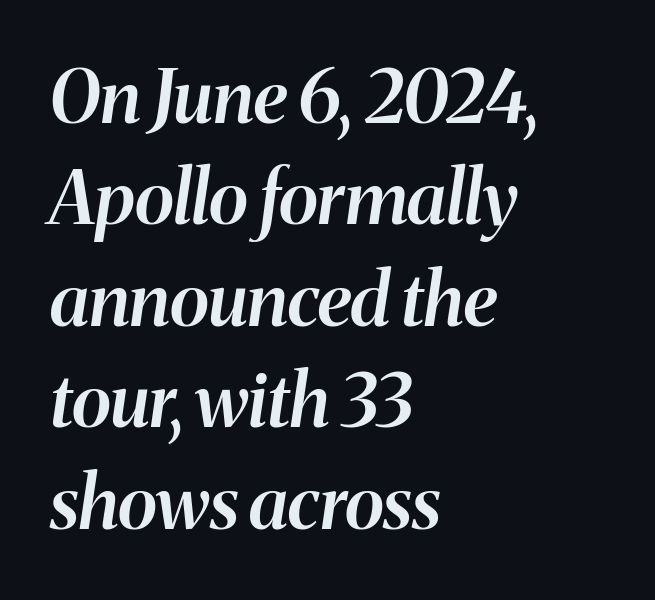
The image shows 74 px semibold type, italic (leaning right); set left-aligned, normal line spacing (1.37x), normal letter spacing, not underlined; medium stroke contrast and a medium x-height.
